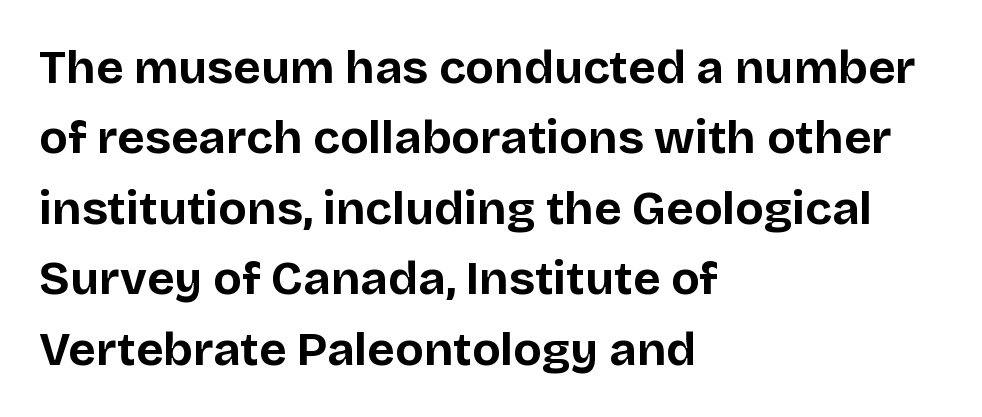
Q: Is the text bold? A: Yes.
Q: Is the text italic (slanted)? A: No, it is upright.
Q: Is the typeface a serif or a sans-serif typeface? A: Sans-serif.
Q: Is the text underlined? A: No.
Q: How is the paragraph aligned? A: Left-aligned.
Q: Is the spacing between letters normal or unusually wide? A: Normal.
Q: Is the spacing between lines tight, normal or loose? A: Normal.
Q: Width (condensed, normal, or wide)? A: Normal.
Q: Stroke contrast? A: Low.
Q: x-height? A: Large.
Q: Monospaced? A: No.
